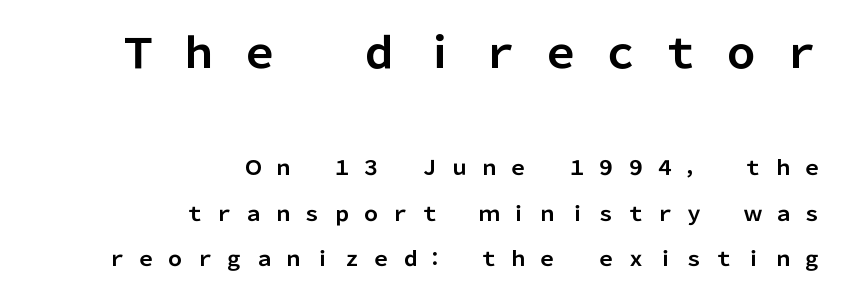
{"serif": "no", "italic": "no", "bold": "yes", "weight": "bold", "width": "normal", "stroke_contrast": "low", "x_height": "medium", "monospaced": "no", "underline": "no", "align": "right", "line_spacing": "loose", "line_spacing_ratio": 2.28, "letter_spacing": "wide", "letter_spacing_em": 0.47, "larger_block": "first", "size_ratio": 2.05, "glyph_px": 41}
